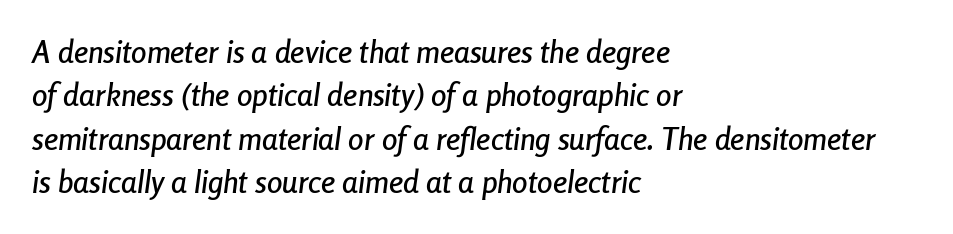
Q: Is the text italic (slanted)? A: Yes, it leans right by about 8 degrees.
Q: Is the text underlined? A: No.
Q: How is the paragraph aligned? A: Left-aligned.
Q: Is the spacing between letters normal or unusually wide? A: Normal.
Q: Is the spacing between lines tight, normal or loose? A: Normal.
Q: Width (condensed, normal, or wide)? A: Condensed.
Q: Stroke contrast? A: Low.
Q: x-height? A: Medium.
Q: Monospaced? A: No.
